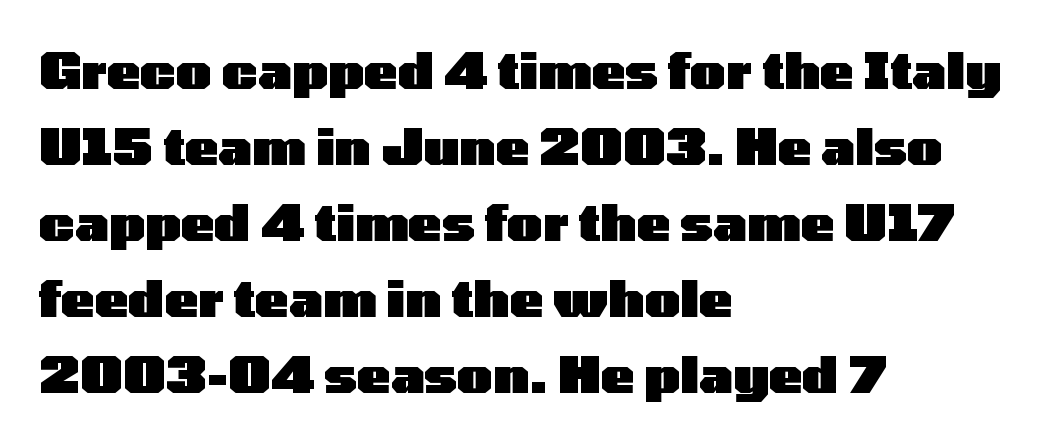
The image shows 50 px heavy, wide sans-serif type, upright; set left-aligned, normal line spacing (1.52x), normal letter spacing, not underlined; low stroke contrast and a medium x-height.
